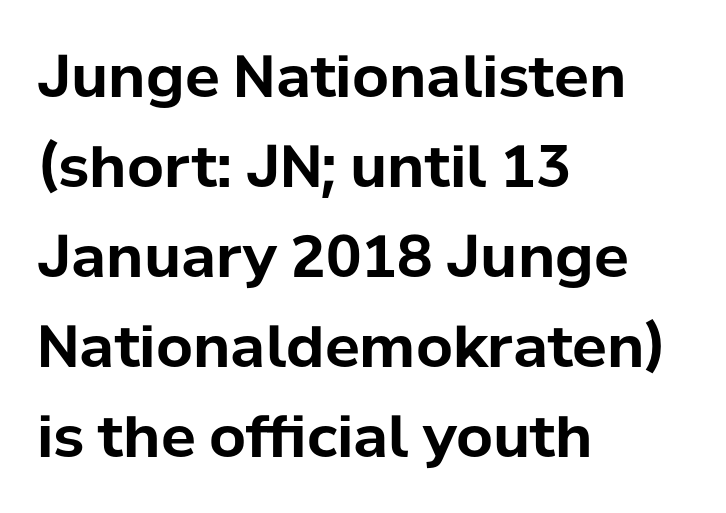
The image shows 58 px bold sans-serif type, upright; set left-aligned, normal line spacing (1.55x), normal letter spacing, not underlined; low stroke contrast and a medium x-height.
